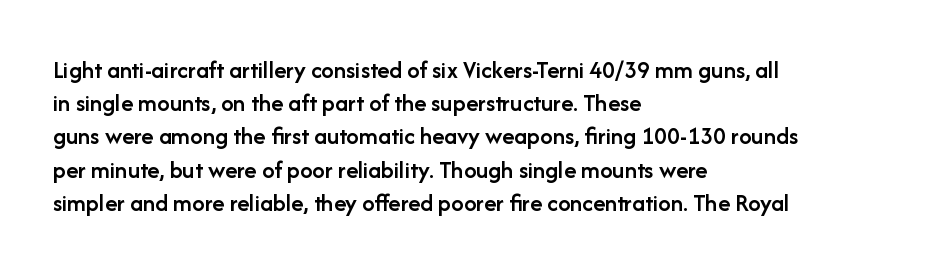
The image shows 25 px text type, upright; set left-aligned, normal line spacing (1.33x), normal letter spacing, not underlined.
